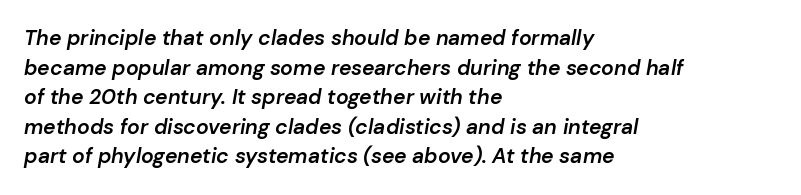
Q: Is the text bold? A: Semi-bold.
Q: Is the text italic (slanted)? A: Yes, it leans right by about 10 degrees.
Q: Is the text underlined? A: No.
Q: How is the paragraph aligned? A: Left-aligned.
Q: Is the spacing between letters normal or unusually wide? A: Normal.
Q: Is the spacing between lines tight, normal or loose? A: Normal.
